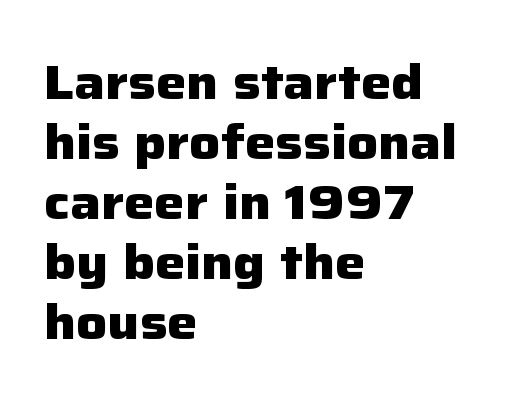
Q: Is the text bold? A: Yes.
Q: Is the text italic (slanted)? A: No, it is upright.
Q: Is the typeface a serif or a sans-serif typeface? A: Sans-serif.
Q: Is the text underlined? A: No.
Q: How is the paragraph aligned? A: Left-aligned.
Q: Is the spacing between letters normal or unusually wide? A: Normal.
Q: Is the spacing between lines tight, normal or loose? A: Normal.
Q: Width (condensed, normal, or wide)? A: Normal.
Q: Stroke contrast? A: Low.
Q: x-height? A: Medium.
Q: Monospaced? A: No.
